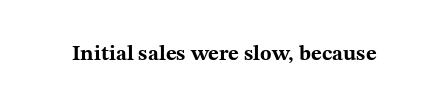
{"italic": "no", "bold": "yes", "underline": "no", "letter_spacing": "normal", "letter_spacing_em": 0.0, "glyph_px": 21}
